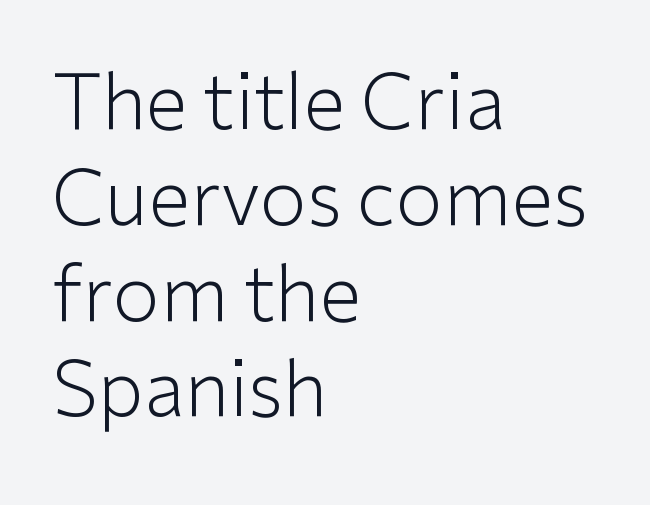
The image shows 76 px light sans-serif type, upright; set left-aligned, normal line spacing (1.26x), normal letter spacing, not underlined; low stroke contrast and a medium x-height.
